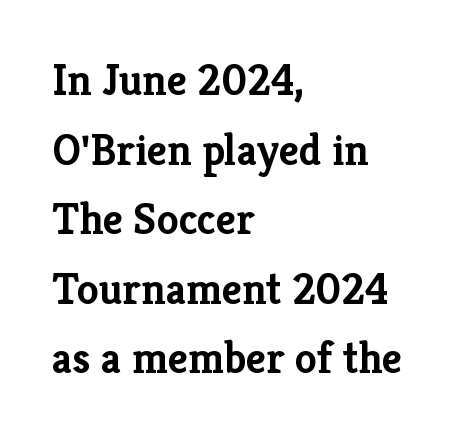
The passage is arranged the way most books set body copy — flush left. Each letter keeps its own natural width here, so spacing adapts to shape. Whoever set this chose a conventional vertical rhythm. The sample has been set heavy, in full bold.
